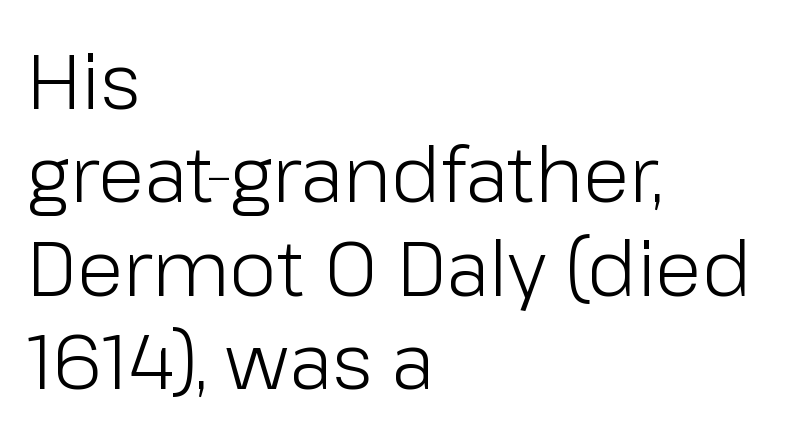
{"serif": "no", "italic": "no", "bold": "no", "weight": "light", "width": "normal", "stroke_contrast": "low", "x_height": "medium", "monospaced": "no", "underline": "no", "align": "left", "line_spacing_ratio": 1.23, "letter_spacing": "normal", "letter_spacing_em": 0.0, "glyph_px": 76}
